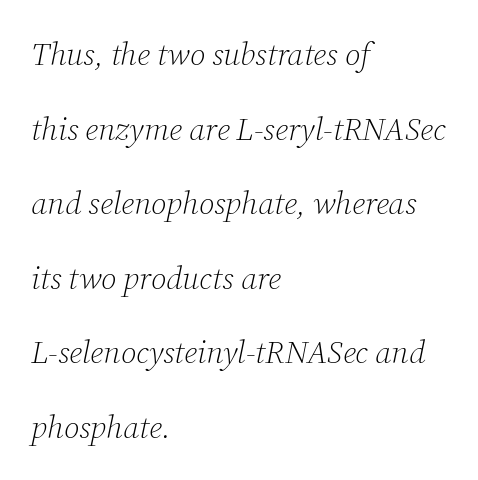
This rendering employs a face with finishing strokes, i.e., a serif. A typesetter would call this proportional, since set widths differ per character. In terms of posture, this sample is oblique. These lines are set flush left with a ragged right edge.
